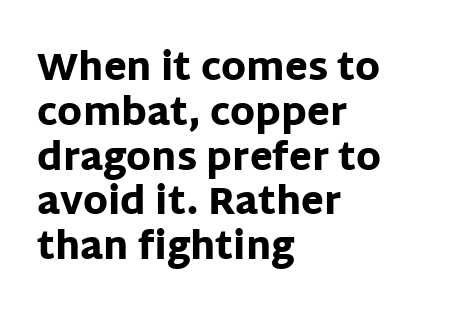
Do the characters align in a grid? No, the font is proportional. If you drew a line through each stem, it would be perfectly vertical. Look at the bottom of the vertical strokes: they stop flat, with no serifs. Heft: maximum for text — a bold.
